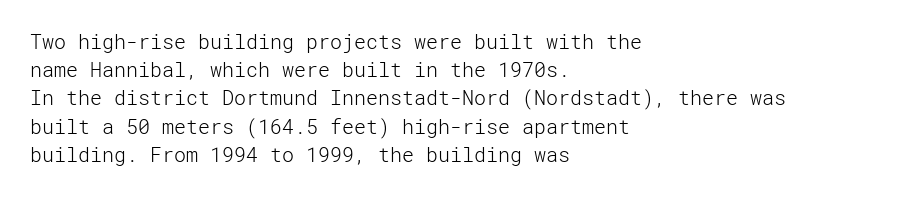
{"italic": "no", "bold": "no", "underline": "no", "align": "left", "line_spacing": "normal", "line_spacing_ratio": 1.41, "letter_spacing": "normal", "letter_spacing_em": 0.0, "glyph_px": 20}
